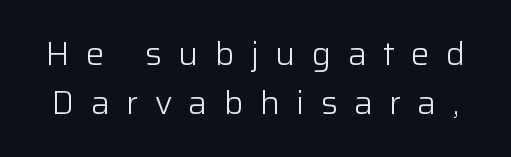
Q: Is the text bold? A: No.
Q: Is the text italic (slanted)? A: No, it is upright.
Q: Is the typeface a serif or a sans-serif typeface? A: Sans-serif.
Q: Is the text underlined? A: No.
Q: Is the spacing between letters normal or unusually wide? A: Unusually wide.
Q: Is the spacing between lines tight, normal or loose? A: Normal.
Q: Width (condensed, normal, or wide)? A: Normal.
Q: Stroke contrast? A: Low.
Q: x-height? A: Medium.
Q: Monospaced? A: No.
